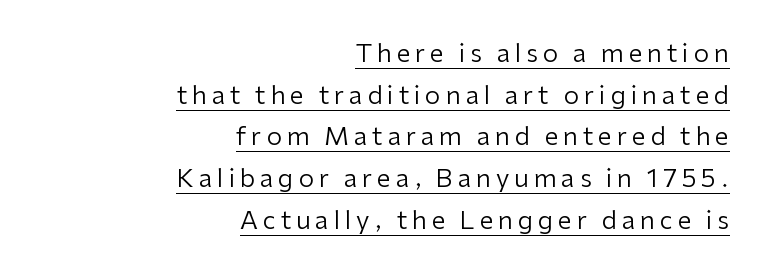
The image shows 25 px text type, upright; set right-aligned, normal line spacing (1.67x), underlined.
